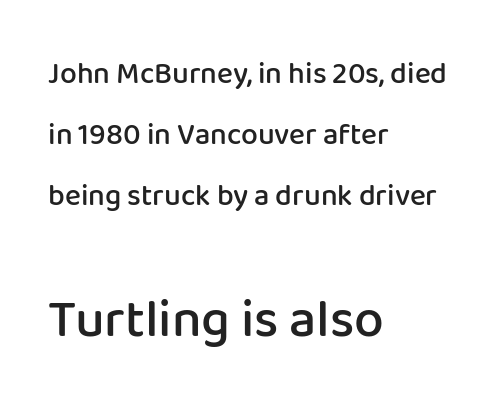
Look at the tracking — it's just the regular setting, nothing added. Rule under the text: the space is simply empty. Unlike a traditional serif, this face leaves its strokes unadorned. The space between consecutive lines is lavish. In this sample the second text group is rendered at the bigger scale. The axis of the letterforms is exactly vertical.
